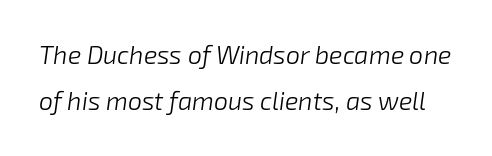
{"italic": "yes", "lean": "right", "slant_degrees": 8, "bold": "no", "underline": "no", "line_spacing_ratio": 1.86, "letter_spacing": "normal", "letter_spacing_em": 0.0, "glyph_px": 25}
